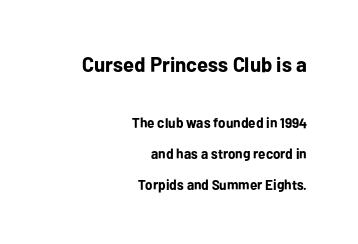
Characters follow at the spacing the type designer built in. The specimen omits any rule beneath the text block's lines. How would I describe the line gaps? Wide and relaxed. This layout puts the oversized block above and the modest block below. The rendering uses a bold face; every stroke is thick and dark.
